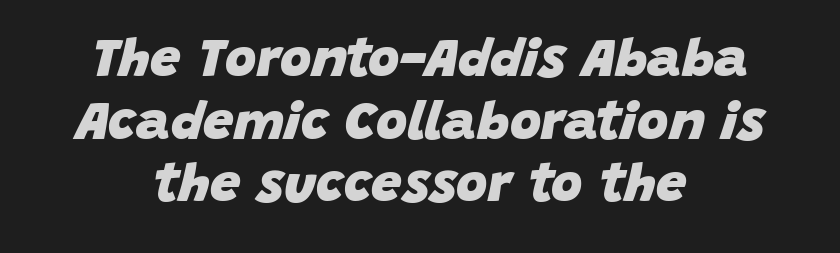
{"italic": "yes", "lean": "right", "slant_degrees": 15, "bold": "yes", "weight": "heavy", "width": "normal", "stroke_contrast": "low", "x_height": "large", "monospaced": "no", "underline": "no", "align": "center", "line_spacing_ratio": 1.16, "letter_spacing": "normal", "letter_spacing_em": 0.0, "glyph_px": 54}
